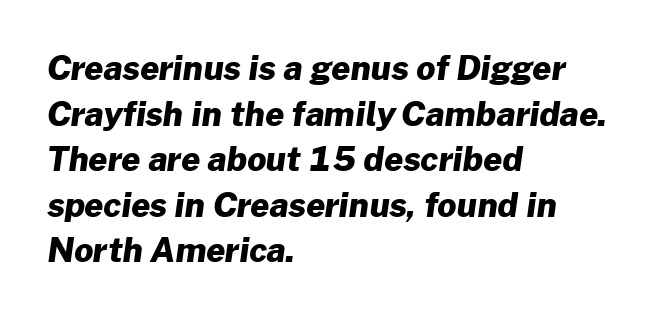
Q: Is the text bold? A: Yes.
Q: Is the typeface a serif or a sans-serif typeface? A: Sans-serif.
Q: Is the text underlined? A: No.
Q: How is the paragraph aligned? A: Left-aligned.
Q: Is the spacing between letters normal or unusually wide? A: Normal.
Q: Is the spacing between lines tight, normal or loose? A: Normal.
Q: Width (condensed, normal, or wide)? A: Normal.
Q: Stroke contrast? A: Low.
Q: x-height? A: Medium.
Q: Monospaced? A: No.
